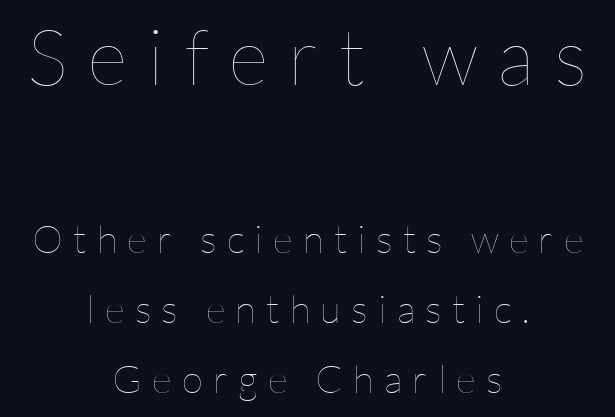
{"italic": "no", "bold": "no", "weight": "thin", "width": "normal", "stroke_contrast": "low", "x_height": "medium", "monospaced": "no", "underline": "no", "align": "center", "line_spacing_ratio": 1.79, "letter_spacing": "wide", "letter_spacing_em": 0.26, "larger_block": "first", "size_ratio": 2.0, "glyph_px": 78}
